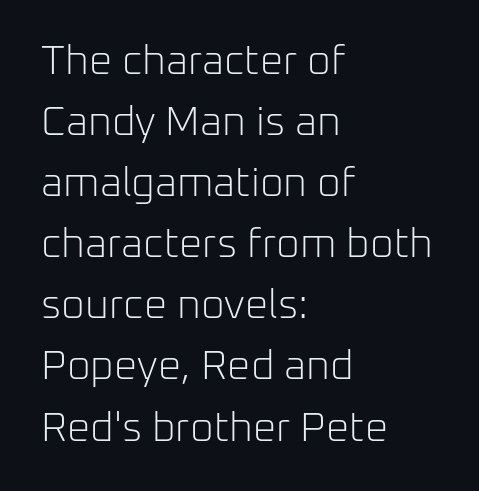
{"serif": "no", "italic": "no", "bold": "no", "weight": "light", "width": "normal", "stroke_contrast": "low", "x_height": "medium", "monospaced": "no", "underline": "no", "align": "left", "line_spacing": "normal", "line_spacing_ratio": 1.49, "letter_spacing": "normal", "letter_spacing_em": 0.0, "glyph_px": 41}
